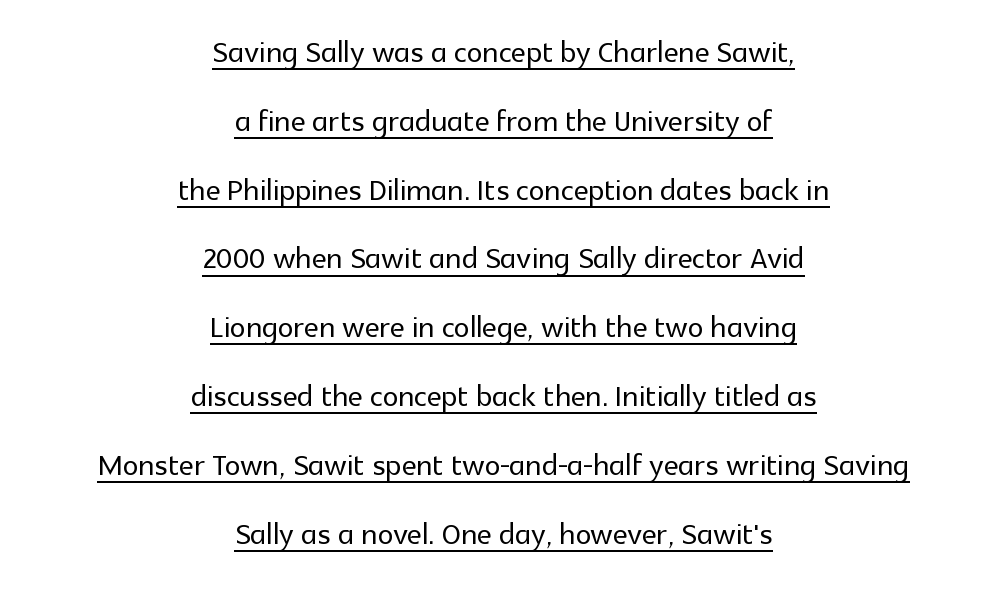
The rendering shows plain stroke endings on the letterforms — a sans-serif design. Is there any slant? The stems are plumb. These lines are rendered in a variable-pitch font. The horizontal fit of the characters is conventional and even. In designer terms, the underline attribute is active on this setting. Centered paragraph, ragged on both sides.
